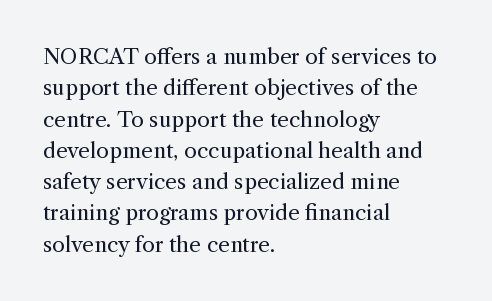
Ordinary non-slanted type is in use. Honestly, the row spacing looks completely unremarkable. These lines keep a tight, regular rhythm from letter to letter. These lines stack with their left ends in a neat column.
